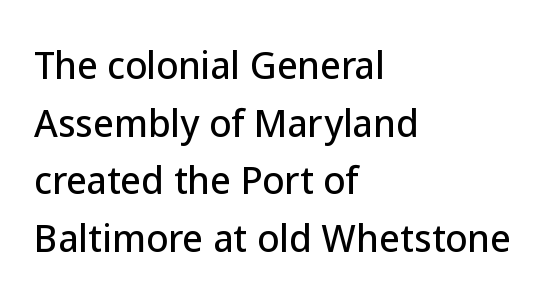
Varying glyph widths throughout — classic text-font behaviour. The tracking reads as untouched default to a designer's eye. Type without underlining. Style check: upright.
